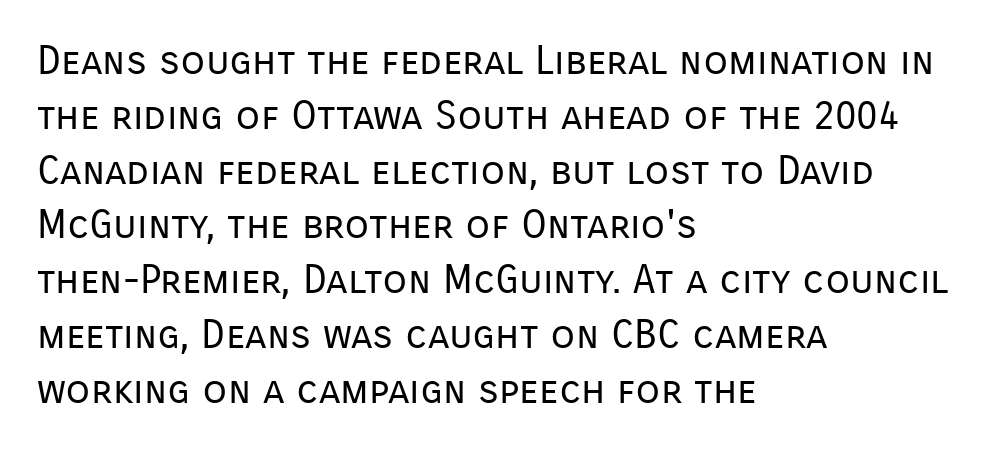
Q: Is the text bold? A: No.
Q: Is the text italic (slanted)? A: No, it is upright.
Q: Is the typeface a serif or a sans-serif typeface? A: Sans-serif.
Q: Is the text underlined? A: No.
Q: How is the paragraph aligned? A: Left-aligned.
Q: Is the spacing between letters normal or unusually wide? A: Normal.
Q: Is the spacing between lines tight, normal or loose? A: Normal.
Q: Width (condensed, normal, or wide)? A: Normal.
Q: Stroke contrast? A: Low.
Q: x-height? A: Medium.
Q: Monospaced? A: No.
